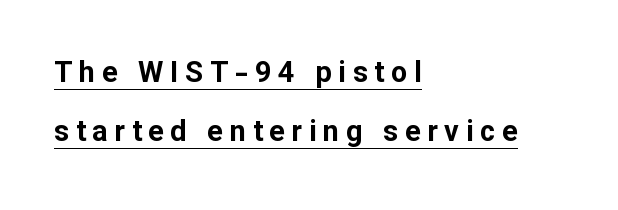
The passage shown is typeset with a sans-serif family. In terms of weight, the rendering is a true, heavy bold. Regarding leading, the lines here are spaced well apart. The lettering is marked with a stroke running underneath it.
